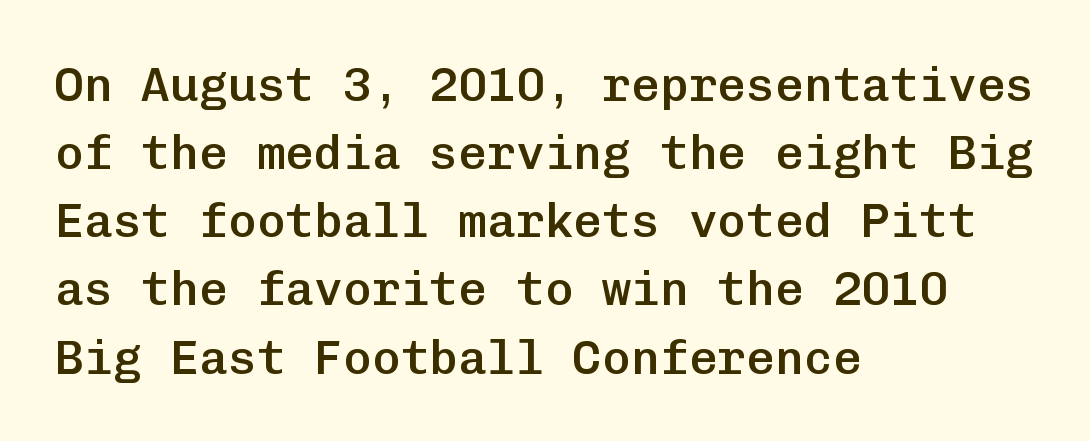
{"serif": "no", "italic": "no", "bold": "semi", "weight": "semibold", "width": "normal", "stroke_contrast": "low", "x_height": "medium", "monospaced": "yes", "underline": "no", "align": "left", "line_spacing": "normal", "line_spacing_ratio": 1.42, "letter_spacing": "normal", "letter_spacing_em": 0.0, "glyph_px": 48}
